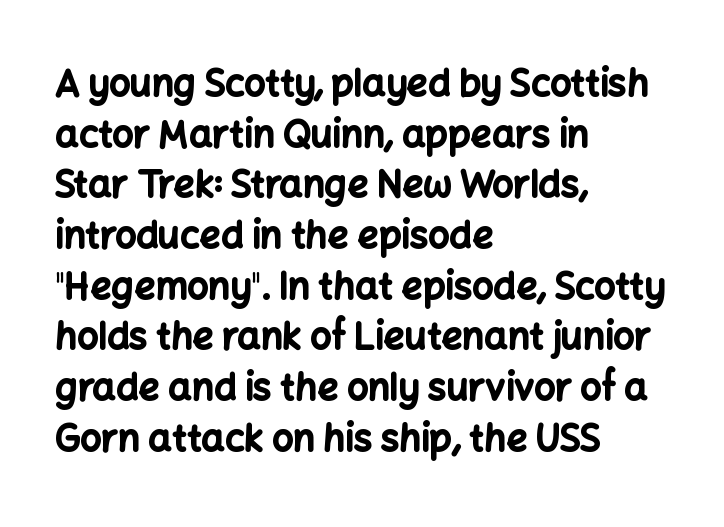
This sample has the flowing, uneven cadence of proportional lettering. A typesetter would label this face a sans. Upright lettering throughout. I'd describe the lettering as bold — thick and assertive.
